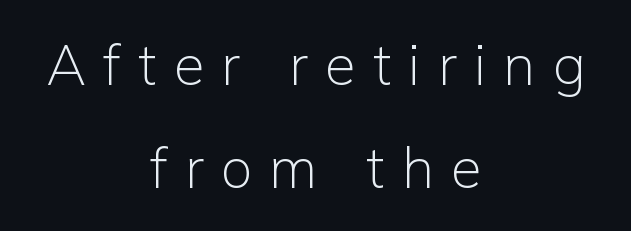
The image shows 56 px light sans-serif type, upright; set centered, line spacing 1.84x, unusually wide letter spacing (+0.31 em), not underlined; low stroke contrast and a medium x-height.
